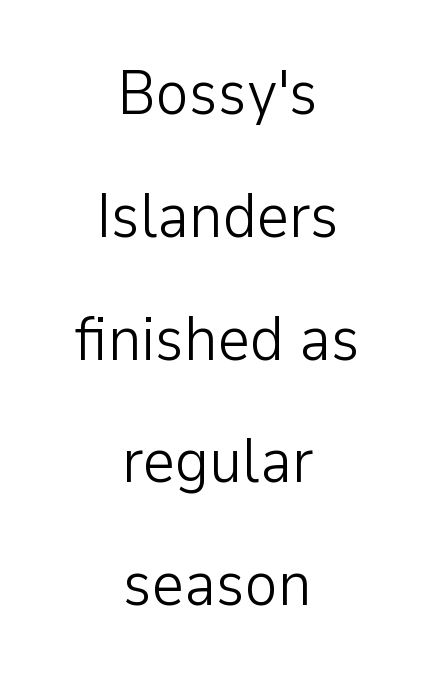
{"serif": "no", "italic": "no", "bold": "no", "weight": "light", "width": "normal", "stroke_contrast": "low", "x_height": "medium", "monospaced": "no", "underline": "no", "align": "center", "line_spacing": "loose", "line_spacing_ratio": 1.98, "letter_spacing": "normal", "letter_spacing_em": 0.0, "glyph_px": 62}
